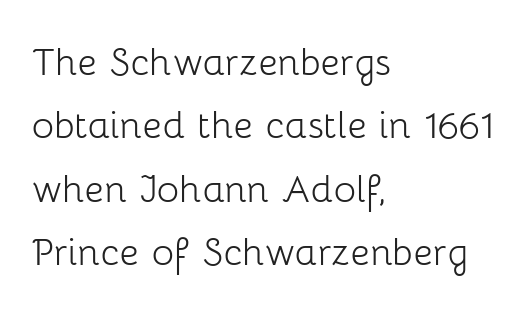
{"serif": "no", "italic": "no", "bold": "no", "weight": "light", "width": "normal", "stroke_contrast": "low", "x_height": "medium", "monospaced": "no", "underline": "no", "align": "left", "line_spacing": "normal", "line_spacing_ratio": 1.35, "letter_spacing": "normal", "letter_spacing_em": 0.0, "glyph_px": 47}
